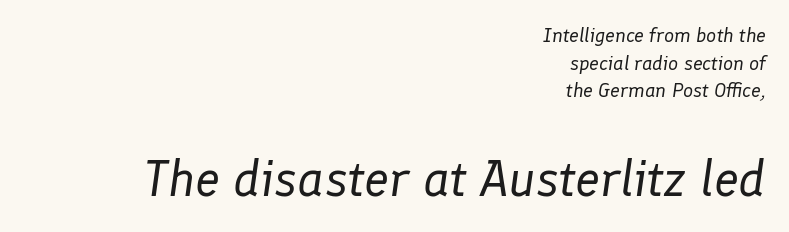
The image shows 51 px regular-weight type, italic (leaning right); set right-aligned, normal line spacing (1.38x), normal letter spacing, not underlined; the second (bottom) block is 2.55x larger; low stroke contrast and a medium x-height.
